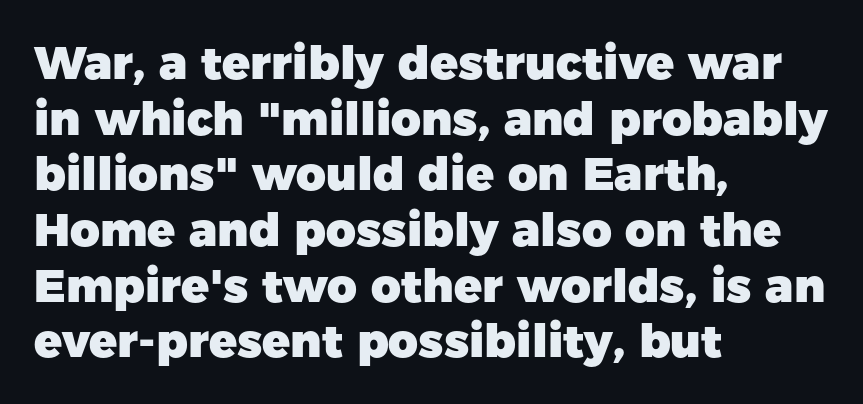
{"serif": "no", "italic": "no", "bold": "yes", "weight": "heavy", "width": "normal", "stroke_contrast": "low", "x_height": "medium", "monospaced": "no", "underline": "no", "align": "left", "line_spacing_ratio": 1.21, "letter_spacing": "normal", "letter_spacing_em": 0.0, "glyph_px": 46}
